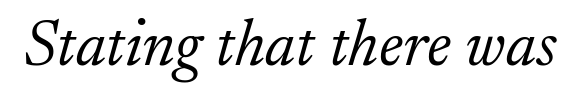
Q: Is the text bold? A: No.
Q: Is the text italic (slanted)? A: Yes, it leans right by about 17 degrees.
Q: Is the typeface a serif or a sans-serif typeface? A: Serif.
Q: Is the text underlined? A: No.
Q: Is the spacing between letters normal or unusually wide? A: Normal.
Q: Width (condensed, normal, or wide)? A: Normal.
Q: Stroke contrast? A: Low.
Q: x-height? A: Small.
Q: Monospaced? A: No.
